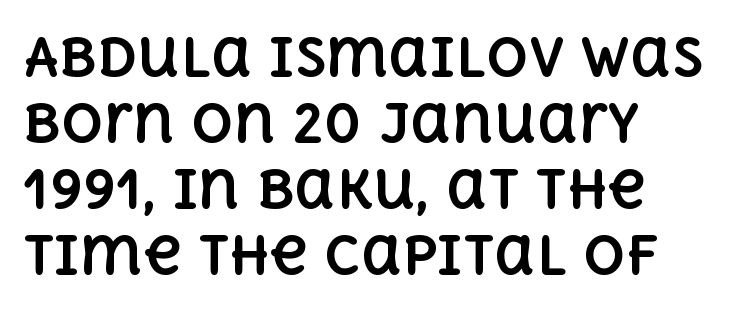
The space between consecutive lines is moderate. These lines stack with their left ends in a neat column. The foot of each line stays bare and open. Its strokes are broad and dark, the hallmark of bold type.
